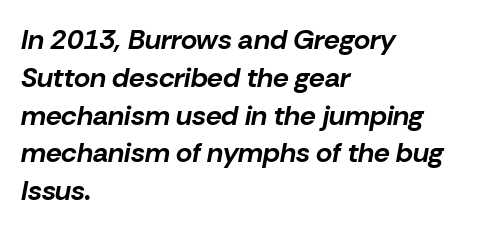
Teacher's note: observe the even left margin — that is flush-left alignment. The passage shown is typed in a proportional face where columns would drift. This sample uses an oblique cut, with every glyph tilted off the vertical. Compared with an ordinary text face, these strokes are far heavier — a full bold. Words appear dense and cohesive because spacing is normal.
